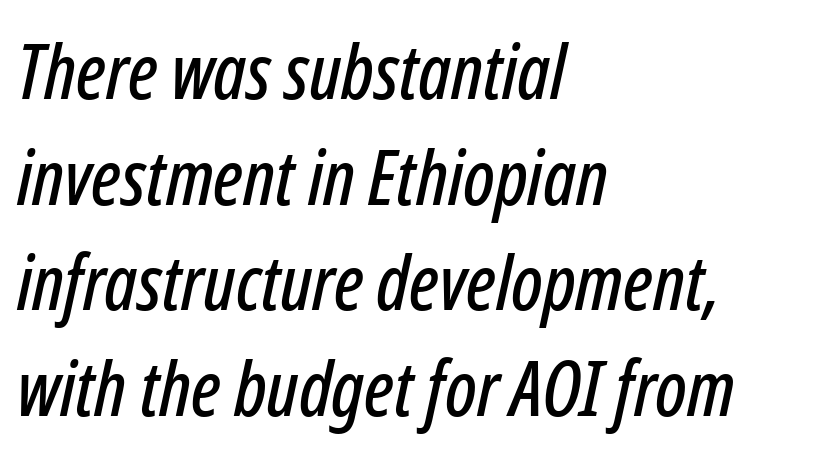
The image shows 76 px condensed type, italic (leaning right); set left-aligned, normal line spacing (1.39x), normal letter spacing, not underlined; low stroke contrast and a medium x-height.
